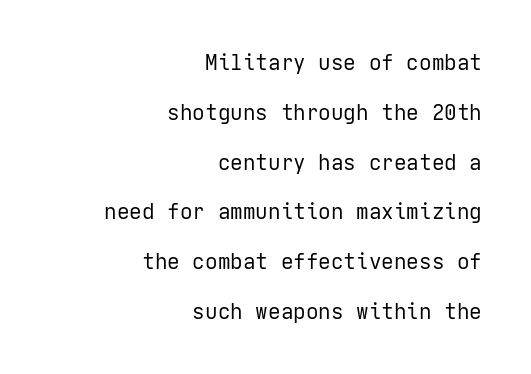
The image shows 21 px text type, upright; set right-aligned, loose line spacing (2.37x), normal letter spacing, not underlined.
